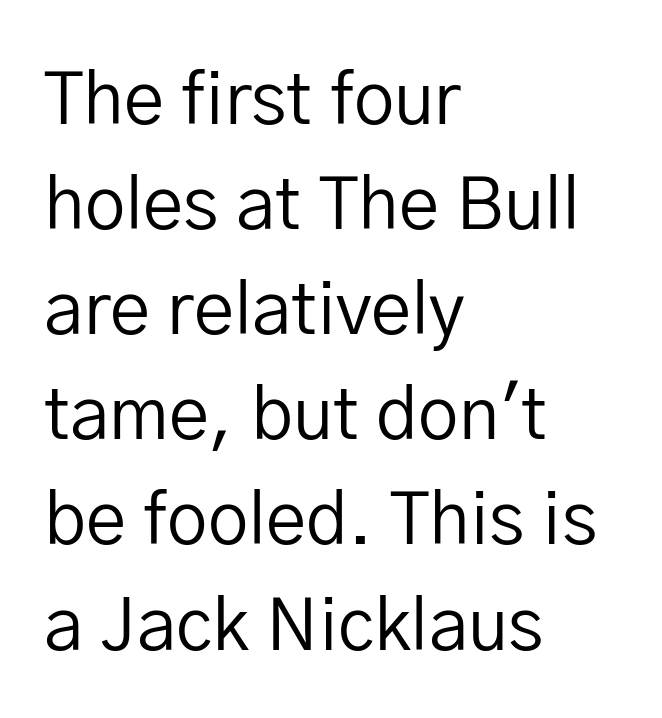
{"serif": "no", "italic": "no", "bold": "no", "weight": "regular", "width": "normal", "stroke_contrast": "low", "x_height": "medium", "monospaced": "no", "underline": "no", "align": "left", "line_spacing": "normal", "line_spacing_ratio": 1.46, "letter_spacing": "normal", "letter_spacing_em": 0.0, "glyph_px": 72}
